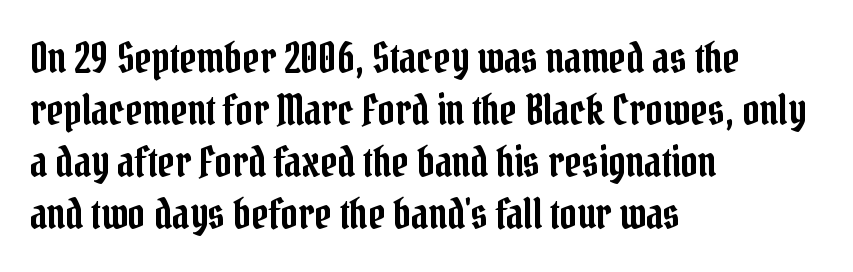
The image shows 42 px condensed serif type, upright; set left-aligned, line spacing 1.24x, normal letter spacing, not underlined; low stroke contrast and a medium x-height.
